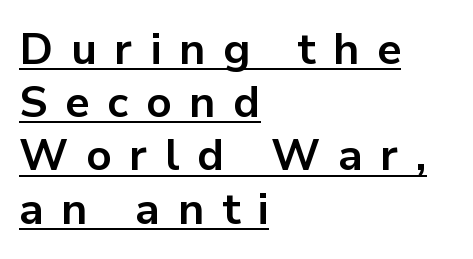
Q: Is the text bold? A: Yes.
Q: Is the text italic (slanted)? A: No, it is upright.
Q: Is the typeface a serif or a sans-serif typeface? A: Sans-serif.
Q: Is the text underlined? A: Yes.
Q: How is the paragraph aligned? A: Left-aligned.
Q: Is the spacing between letters normal or unusually wide? A: Unusually wide.
Q: Width (condensed, normal, or wide)? A: Normal.
Q: Stroke contrast? A: Low.
Q: x-height? A: Medium.
Q: Monospaced? A: No.
